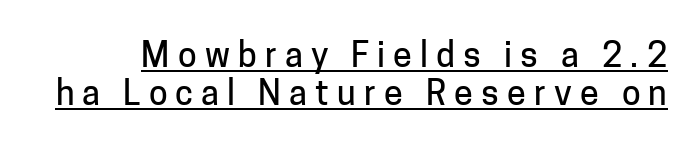
Serifs: no, the terminals of the letterforms are clean. This sample uses an upright cut, with every glyph sitting square on the baseline. Between one letter and the next there's a generous, obvious gap. Vertical spacing — tight. You could not count columns in this text — the font is proportionally spaced.
